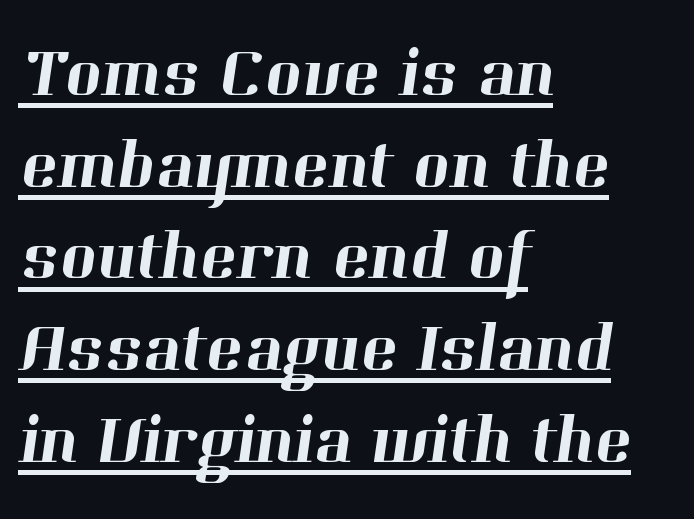
Q: Is the typeface a serif or a sans-serif typeface? A: Serif.
Q: Is the text underlined? A: Yes.
Q: How is the paragraph aligned? A: Left-aligned.
Q: Is the spacing between letters normal or unusually wide? A: Normal.
Q: Is the spacing between lines tight, normal or loose? A: Normal.
Q: Width (condensed, normal, or wide)? A: Normal.
Q: Stroke contrast? A: High.
Q: x-height? A: Medium.
Q: Monospaced? A: No.
